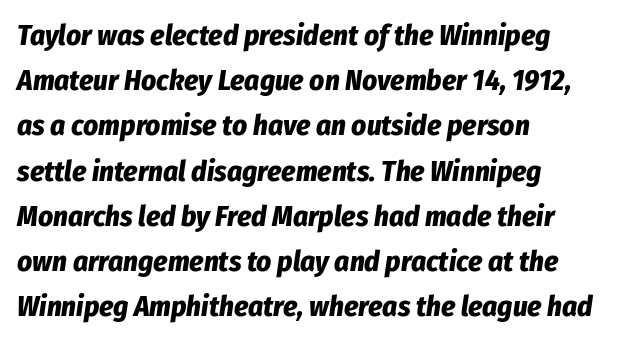
The image shows 29 px bold, condensed type, italic (leaning right); set left-aligned, normal line spacing (1.56x), normal letter spacing, not underlined; low stroke contrast and a medium x-height.
